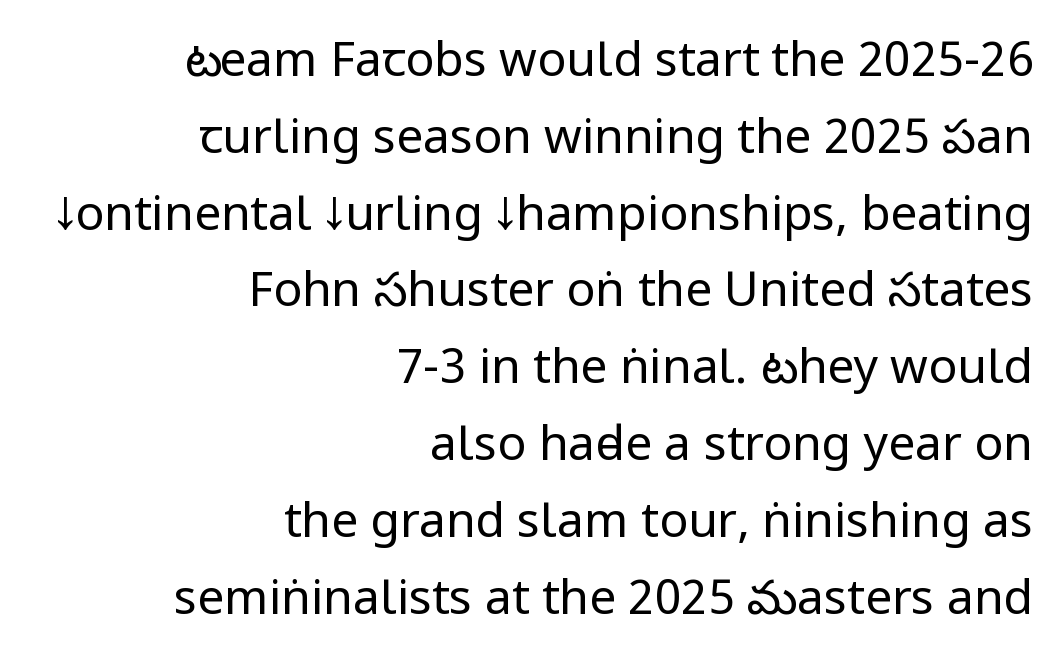
{"serif": "no", "italic": "no", "bold": "no", "weight": "regular", "width": "condensed", "stroke_contrast": "low", "x_height": "large", "monospaced": "no", "underline": "no", "align": "right", "line_spacing": "normal", "line_spacing_ratio": 1.6, "letter_spacing": "normal", "letter_spacing_em": 0.0, "glyph_px": 48}
